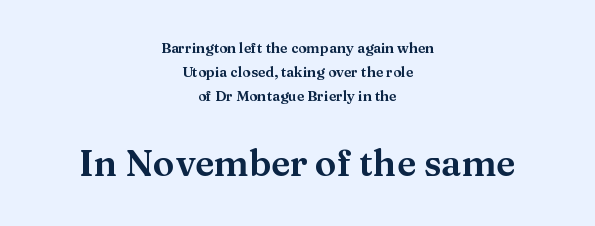
The words here are not underlined. Short and long lines alike share a common midpoint. Words appear dense and cohesive because spacing is normal. Character size in the trailing block exceeds that of the leading block. Italic: no, the glyphs are upright roman. The face used here is proportionally spaced, like ordinary book or web type.
